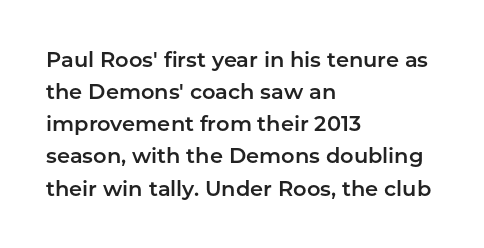
{"italic": "no", "underline": "no", "align": "left", "line_spacing": "normal", "line_spacing_ratio": 1.53, "letter_spacing": "normal", "letter_spacing_em": 0.0, "glyph_px": 21}
